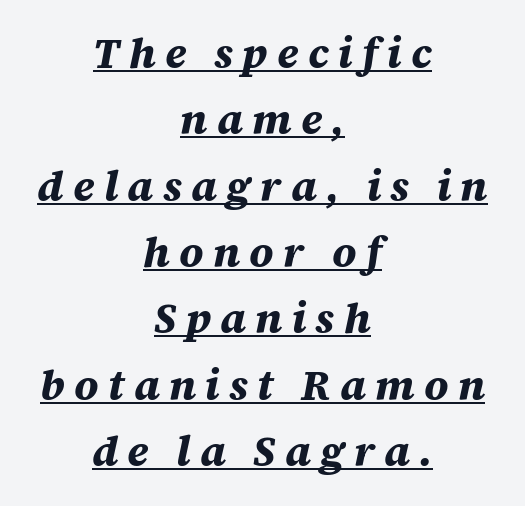
Do the characters align in a grid? No, the font is proportional. Would a proofreader flag this as italicized? Yes. This is heavy type, rendered in bold. Rows of type keep a routine distance in the vertical direction. Caption: lettering with a line underneath. The paragraph has two soft edges and a firm central axis.
